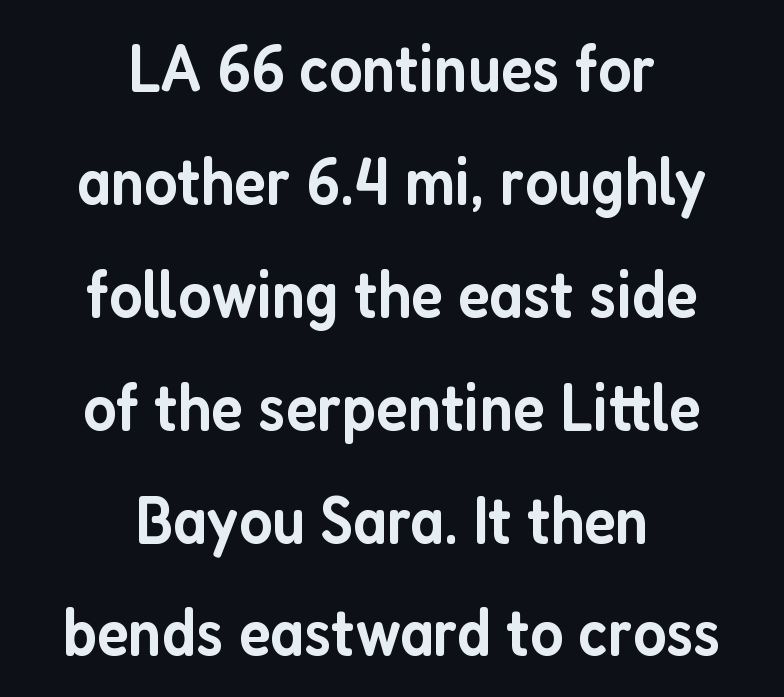
Q: Is the text bold? A: Semi-bold.
Q: Is the text italic (slanted)? A: No, it is upright.
Q: Is the typeface a serif or a sans-serif typeface? A: Sans-serif.
Q: Is the text underlined? A: No.
Q: How is the paragraph aligned? A: Centered.
Q: Is the spacing between letters normal or unusually wide? A: Normal.
Q: Is the spacing between lines tight, normal or loose? A: Normal.
Q: Width (condensed, normal, or wide)? A: Condensed.
Q: Stroke contrast? A: Low.
Q: x-height? A: Medium.
Q: Monospaced? A: No.
